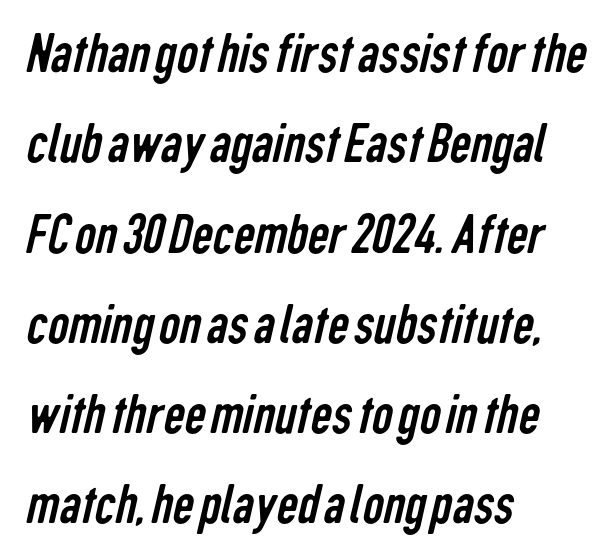
Q: Is the text bold? A: No.
Q: Is the typeface a serif or a sans-serif typeface? A: Sans-serif.
Q: Is the text underlined? A: No.
Q: How is the paragraph aligned? A: Left-aligned.
Q: Is the spacing between letters normal or unusually wide? A: Normal.
Q: Is the spacing between lines tight, normal or loose? A: Normal.
Q: Width (condensed, normal, or wide)? A: Condensed.
Q: Stroke contrast? A: Low.
Q: x-height? A: Medium.
Q: Monospaced? A: No.
